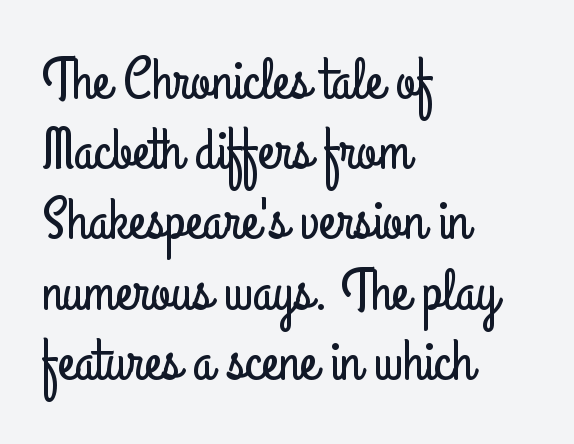
{"serif": "no", "width": "condensed", "stroke_contrast": "low", "x_height": "small", "monospaced": "no", "underline": "no", "align": "left", "line_spacing_ratio": 1.21, "letter_spacing": "normal", "letter_spacing_em": 0.0, "glyph_px": 58}
